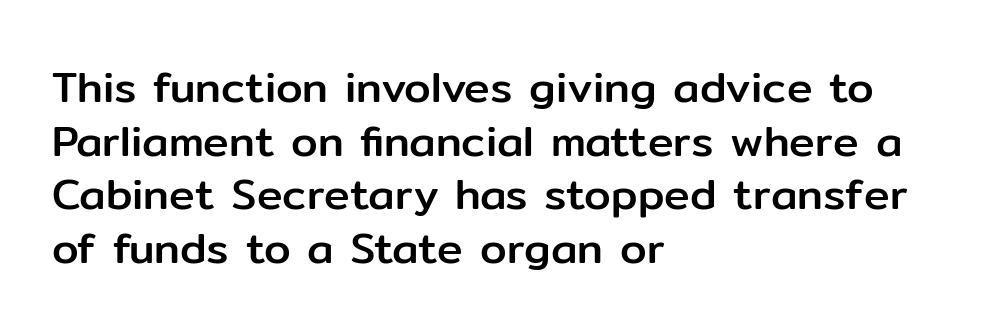
Q: Is the text italic (slanted)? A: No, it is upright.
Q: Is the typeface a serif or a sans-serif typeface? A: Sans-serif.
Q: Is the text underlined? A: No.
Q: How is the paragraph aligned? A: Left-aligned.
Q: Is the spacing between letters normal or unusually wide? A: Normal.
Q: Is the spacing between lines tight, normal or loose? A: Normal.
Q: Width (condensed, normal, or wide)? A: Normal.
Q: Stroke contrast? A: Low.
Q: x-height? A: Medium.
Q: Monospaced? A: No.
